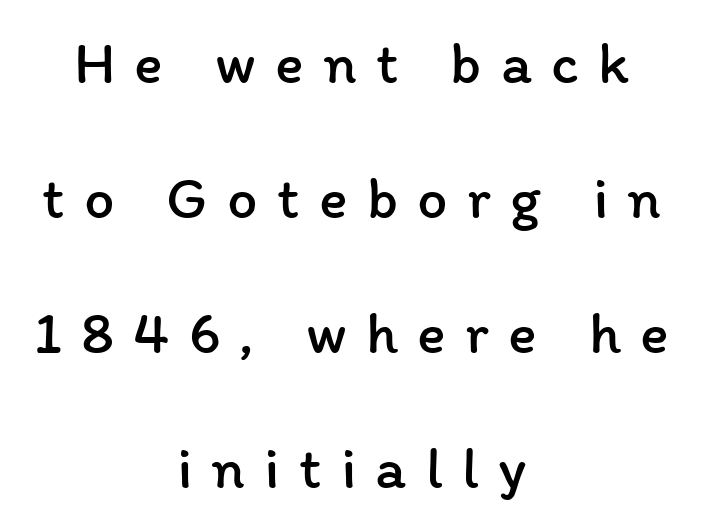
Q: Is the text bold? A: No.
Q: Is the text italic (slanted)? A: No, it is upright.
Q: Is the text underlined? A: No.
Q: How is the paragraph aligned? A: Centered.
Q: Is the spacing between letters normal or unusually wide? A: Unusually wide.
Q: Is the spacing between lines tight, normal or loose? A: Loose.
Q: Width (condensed, normal, or wide)? A: Normal.
Q: Stroke contrast? A: Low.
Q: x-height? A: Medium.
Q: Monospaced? A: No.
